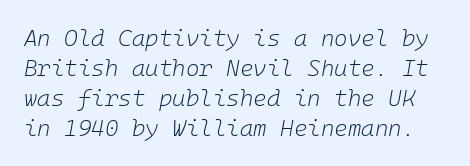
Q: Is the text bold? A: No.
Q: Is the text italic (slanted)? A: Yes, it leans right by about 10 degrees.
Q: Is the text underlined? A: No.
Q: Is the spacing between letters normal or unusually wide? A: Normal.
Q: Is the spacing between lines tight, normal or loose? A: Normal.
